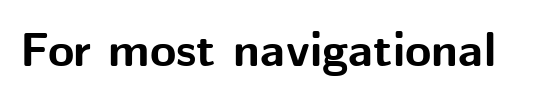
Q: Is the text bold? A: Yes.
Q: Is the text italic (slanted)? A: No, it is upright.
Q: Is the typeface a serif or a sans-serif typeface? A: Sans-serif.
Q: Is the text underlined? A: No.
Q: Is the spacing between letters normal or unusually wide? A: Normal.
Q: Width (condensed, normal, or wide)? A: Normal.
Q: Stroke contrast? A: Medium.
Q: x-height? A: Medium.
Q: Monospaced? A: No.
